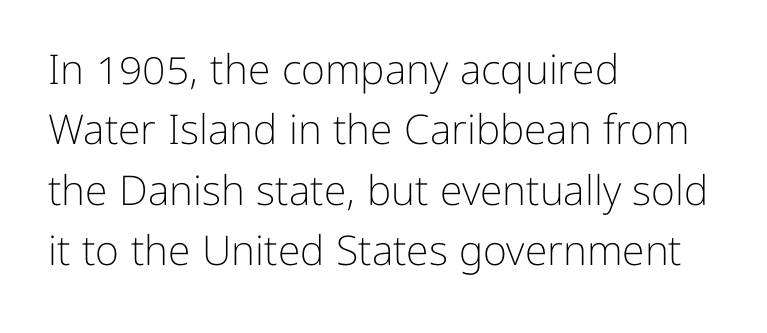
{"serif": "no", "italic": "no", "bold": "no", "weight": "light", "width": "normal", "stroke_contrast": "low", "x_height": "medium", "monospaced": "no", "underline": "no", "align": "left", "line_spacing": "normal", "line_spacing_ratio": 1.47, "letter_spacing": "normal", "letter_spacing_em": 0.0, "glyph_px": 41}
